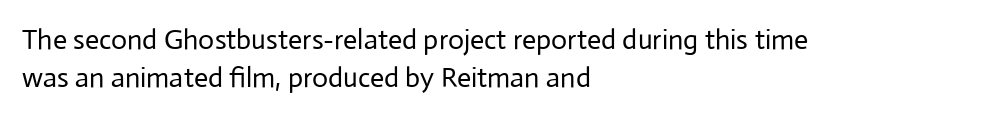
{"serif": "no", "italic": "no", "bold": "no", "weight": "regular", "width": "normal", "stroke_contrast": "low", "x_height": "medium", "monospaced": "no", "underline": "no", "align": "left", "line_spacing": "normal", "line_spacing_ratio": 1.35, "letter_spacing": "normal", "letter_spacing_em": 0.0, "glyph_px": 28}
